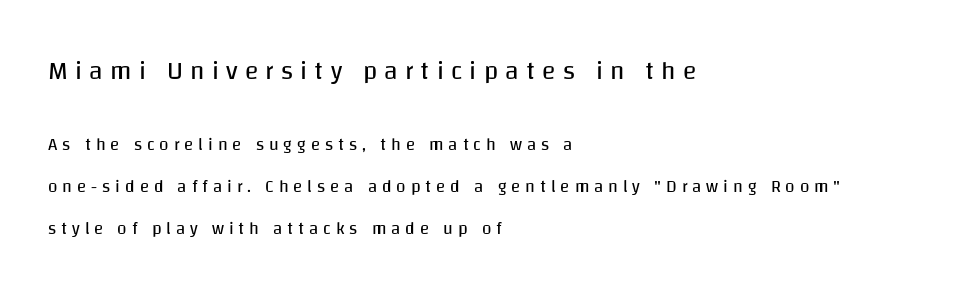
Q: Is the text bold? A: No.
Q: Is the text italic (slanted)? A: No, it is upright.
Q: Is the text underlined? A: No.
Q: How is the paragraph aligned? A: Left-aligned.
Q: Is the spacing between letters normal or unusually wide? A: Unusually wide.
Q: Is the spacing between lines tight, normal or loose? A: Loose.
Q: Which block of text is set in a larger size, the first (top) or the second (bottom)? A: The first (top) one.
